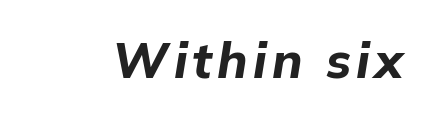
Varying glyph widths throughout — classic text-font behaviour. I'd describe the lettering as bold — thick and assertive. Descenders hang freely into open space. Does the lettering tilt? It does — this is italic.
